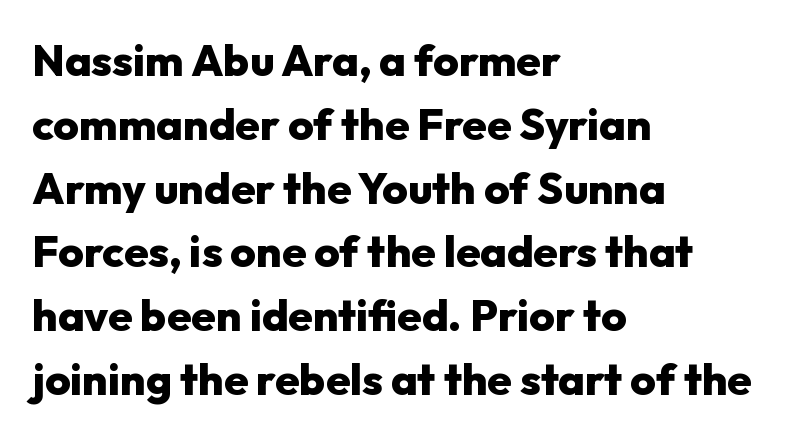
Q: Is the text bold? A: Yes.
Q: Is the text italic (slanted)? A: No, it is upright.
Q: Is the typeface a serif or a sans-serif typeface? A: Sans-serif.
Q: Is the text underlined? A: No.
Q: How is the paragraph aligned? A: Left-aligned.
Q: Is the spacing between letters normal or unusually wide? A: Normal.
Q: Is the spacing between lines tight, normal or loose? A: Normal.
Q: Width (condensed, normal, or wide)? A: Normal.
Q: Stroke contrast? A: Low.
Q: x-height? A: Medium.
Q: Monospaced? A: No.
